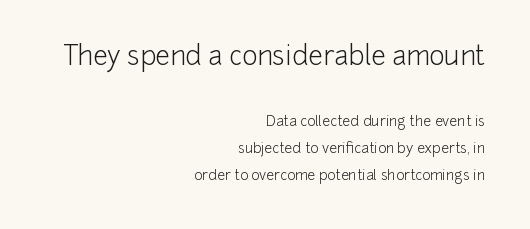
Q: Is the text bold? A: No.
Q: Is the text italic (slanted)? A: No, it is upright.
Q: Is the text underlined? A: No.
Q: How is the paragraph aligned? A: Right-aligned.
Q: Is the spacing between letters normal or unusually wide? A: Normal.
Q: Is the spacing between lines tight, normal or loose? A: Loose.
Q: Which block of text is set in a larger size, the first (top) or the second (bottom)? A: The first (top) one.
